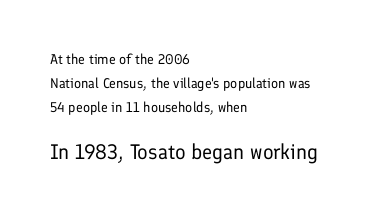
The image shows 21 px text type, upright; set left-aligned, line spacing 1.72x, normal letter spacing, not underlined; the second (bottom) block is 1.5x larger.
